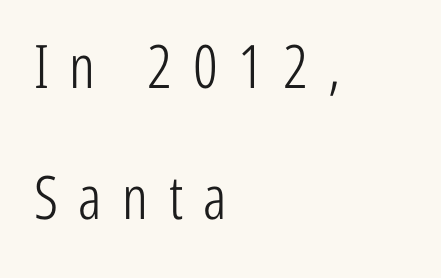
Q: Is the text bold? A: No.
Q: Is the text italic (slanted)? A: No, it is upright.
Q: Is the typeface a serif or a sans-serif typeface? A: Sans-serif.
Q: Is the text underlined? A: No.
Q: How is the paragraph aligned? A: Left-aligned.
Q: Is the spacing between letters normal or unusually wide? A: Unusually wide.
Q: Is the spacing between lines tight, normal or loose? A: Loose.
Q: Width (condensed, normal, or wide)? A: Condensed.
Q: Stroke contrast? A: Low.
Q: x-height? A: Medium.
Q: Monospaced? A: No.
